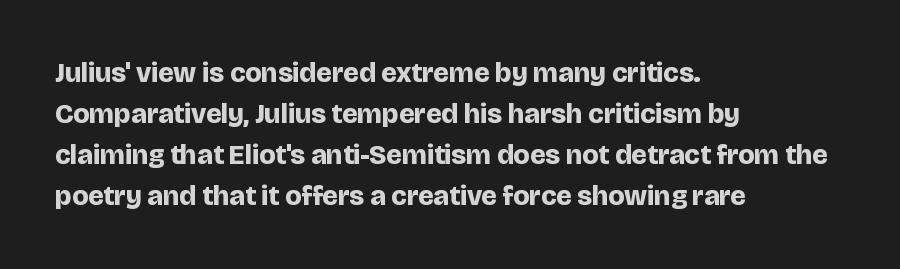
{"serif": "no", "italic": "no", "bold": "yes", "weight": "bold", "width": "normal", "stroke_contrast": "low", "x_height": "large", "monospaced": "no", "underline": "no", "align": "left", "line_spacing": "normal", "line_spacing_ratio": 1.47, "letter_spacing": "normal", "letter_spacing_em": 0.0, "glyph_px": 28}
